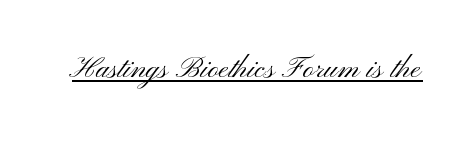
{"serif": "no", "bold": "no", "weight": "light", "width": "wide", "stroke_contrast": "medium", "x_height": "small", "monospaced": "no", "underline": "yes", "letter_spacing": "normal", "letter_spacing_em": 0.0, "glyph_px": 38}
